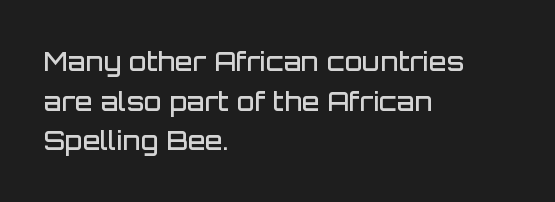
The image shows 26 px text type, upright; set left-aligned, normal line spacing (1.52x), normal letter spacing, not underlined.
